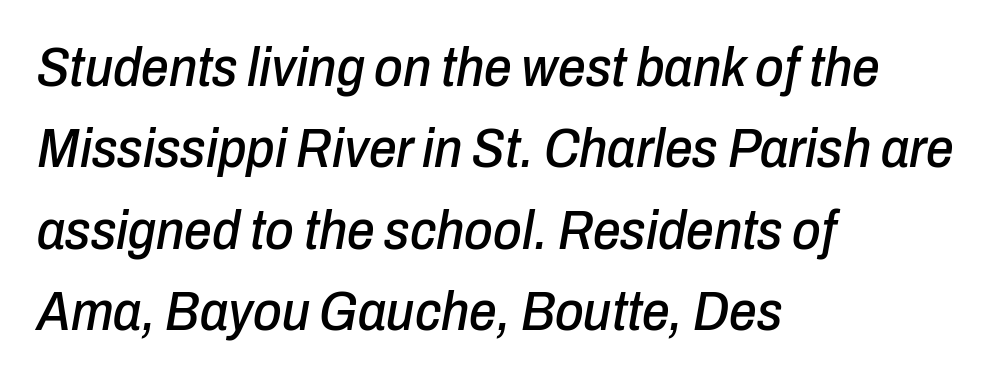
Tall strokes in this sample are angled rather than plumb. Is there much room between lines? A standard amount, neither cramped nor airy. The lines in this sample share a left origin and differ only in where they stop. A typesetter would call this proportional, since set widths differ per character. Inter-character spacing is left at the font's built-in metrics.
